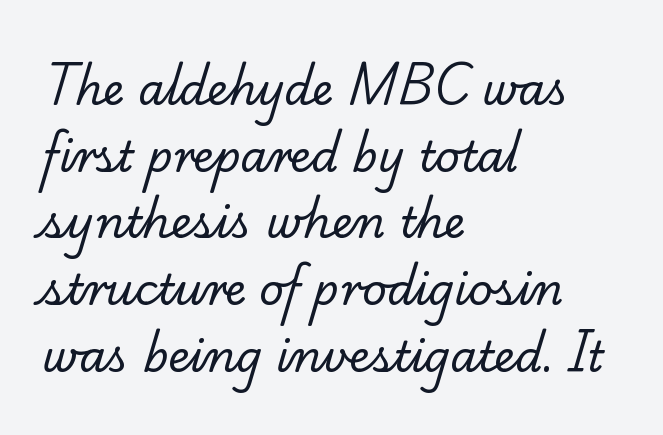
{"bold": "no", "weight": "regular", "width": "normal", "stroke_contrast": "low", "x_height": "small", "monospaced": "no", "underline": "no", "align": "left", "line_spacing": "normal", "line_spacing_ratio": 1.55, "letter_spacing": "normal", "letter_spacing_em": 0.0, "glyph_px": 43}
